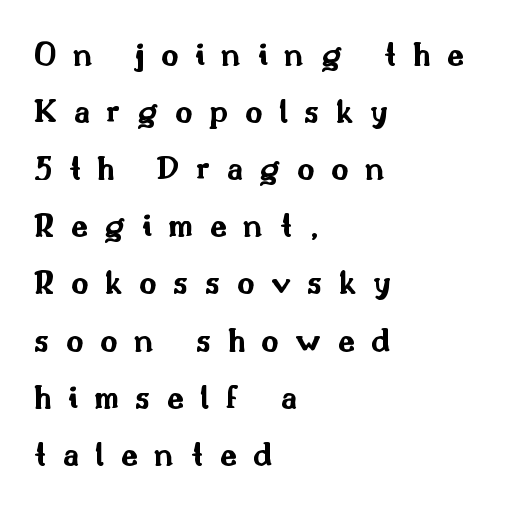
{"serif": "no", "italic": "no", "bold": "yes", "weight": "bold", "width": "wide", "stroke_contrast": "medium", "x_height": "small", "monospaced": "no", "underline": "no", "align": "left", "line_spacing": "normal", "line_spacing_ratio": 1.68, "letter_spacing": "wide", "letter_spacing_em": 0.49, "glyph_px": 34}
